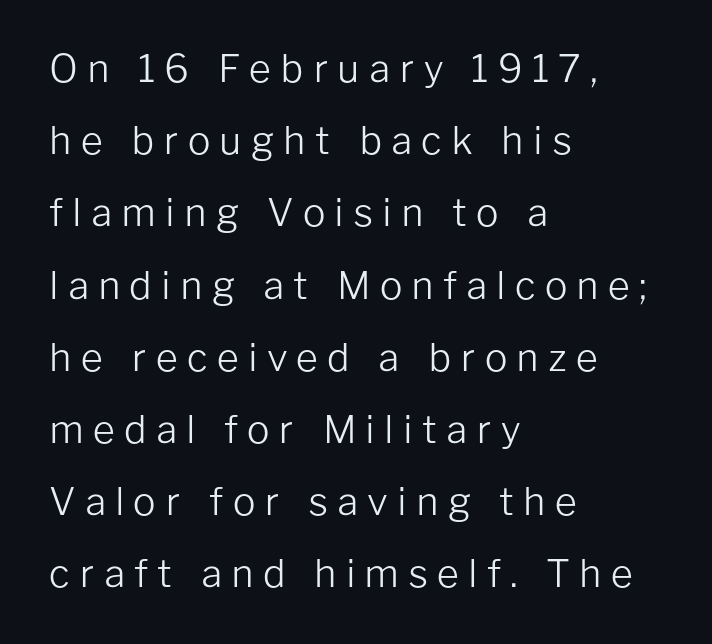
{"serif": "no", "italic": "no", "bold": "no", "weight": "light", "width": "normal", "stroke_contrast": "low", "x_height": "medium", "monospaced": "no", "underline": "no", "align": "left", "line_spacing": "loose", "line_spacing_ratio": 1.9, "letter_spacing": "wide", "letter_spacing_em": 0.24, "glyph_px": 38}
